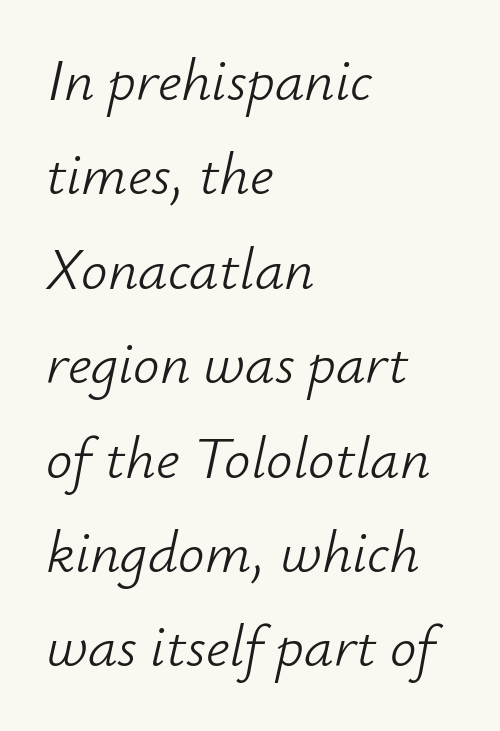
{"italic": "yes", "lean": "right", "slant_degrees": 12, "bold": "no", "weight": "light", "width": "normal", "stroke_contrast": "low", "x_height": "small", "monospaced": "no", "underline": "no", "align": "left", "line_spacing": "normal", "line_spacing_ratio": 1.6, "letter_spacing": "normal", "letter_spacing_em": 0.0, "glyph_px": 59}
